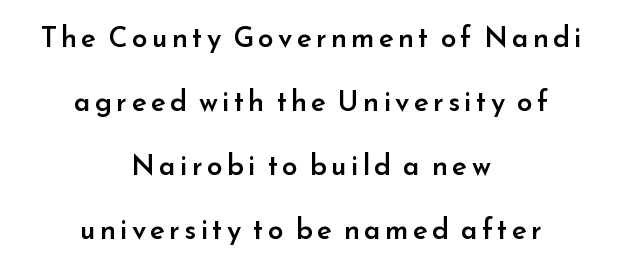
The image shows 28 px semibold sans-serif type, upright; set centered, loose line spacing (2.29x), not underlined; low stroke contrast and a small x-height.
